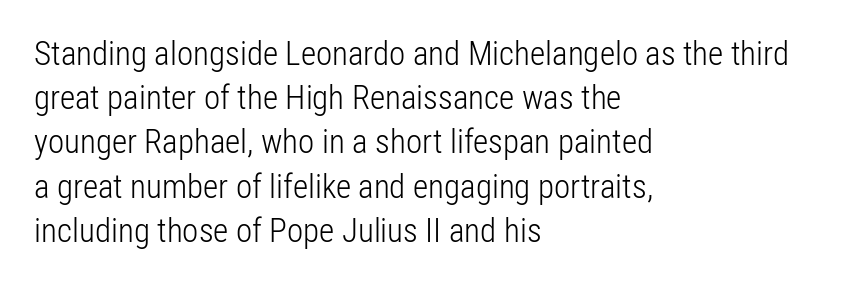
The image shows 33 px light, condensed sans-serif type, upright; set left-aligned, normal line spacing (1.34x), normal letter spacing, not underlined; low stroke contrast and a medium x-height.
